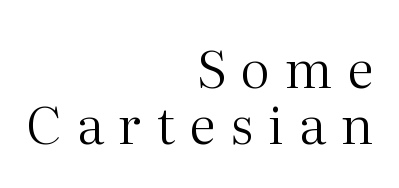
The image shows 52 px regular-weight serif type, upright; set right-aligned, tight line spacing (1.08x), unusually wide letter spacing (+0.29 em), not underlined; medium stroke contrast and a medium x-height.
